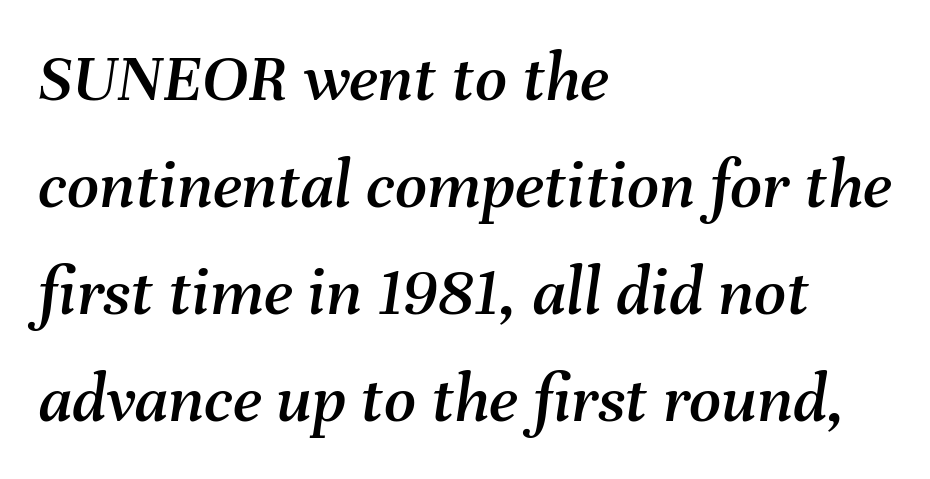
Q: Is the text italic (slanted)? A: Yes, it leans right by about 8 degrees.
Q: Is the text underlined? A: No.
Q: How is the paragraph aligned? A: Left-aligned.
Q: Is the spacing between letters normal or unusually wide? A: Normal.
Q: Is the spacing between lines tight, normal or loose? A: Normal.
Q: Width (condensed, normal, or wide)? A: Normal.
Q: Stroke contrast? A: Medium.
Q: x-height? A: Medium.
Q: Monospaced? A: No.
